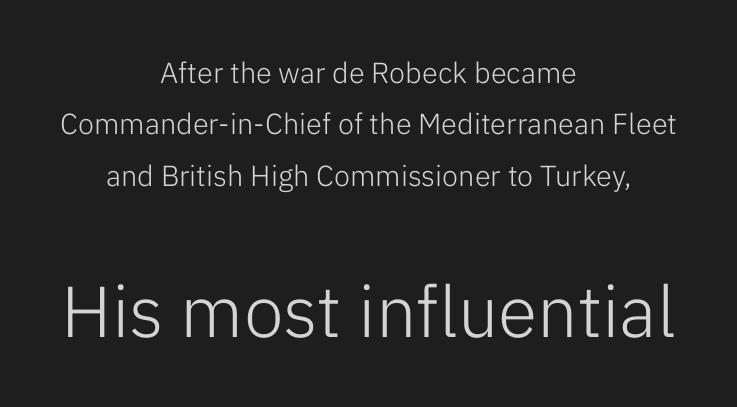
Bold? No — there's no thickening of the strokes. Any mark beneath the type? The region is blank. Visually, the bottom section dominates because its glyphs are scaled up. If you folded the block vertically in half, each line would mirror itself in length. Proportional: the letters do not fall into vertical columns. To sum up the face: it is a sans, with no serifs.
